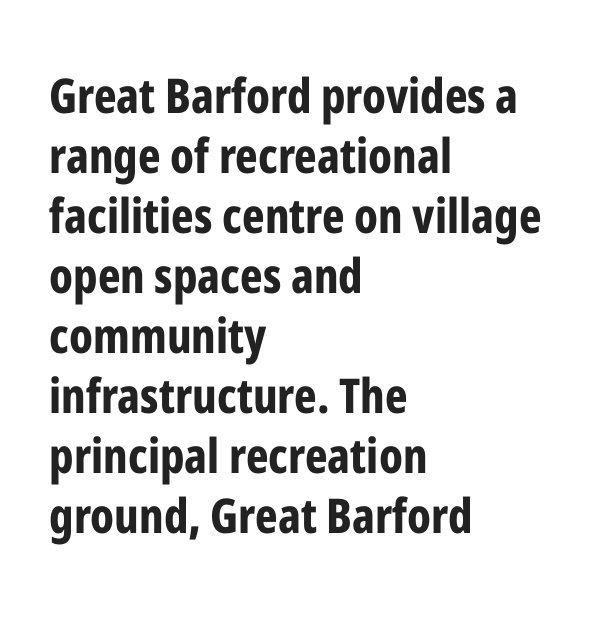
{"serif": "no", "italic": "no", "bold": "yes", "weight": "bold", "width": "condensed", "stroke_contrast": "low", "x_height": "medium", "monospaced": "no", "underline": "no", "align": "left", "line_spacing": "normal", "line_spacing_ratio": 1.25, "letter_spacing": "normal", "letter_spacing_em": 0.0, "glyph_px": 48}
